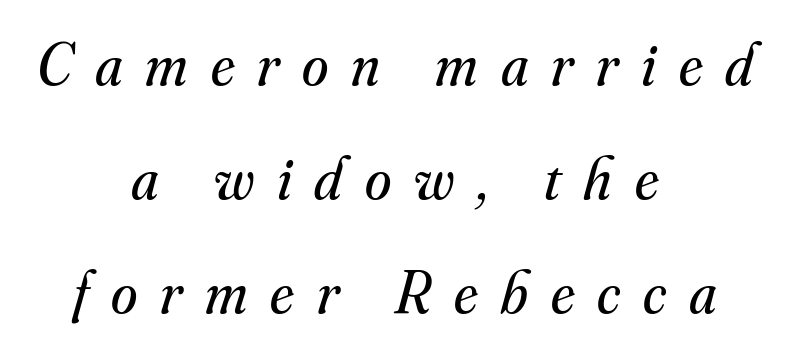
The image shows 60 px regular-weight serif type, italic (leaning right); set centered, loose line spacing (1.9x), unusually wide letter spacing (+0.38 em), not underlined; medium stroke contrast and a small x-height.
